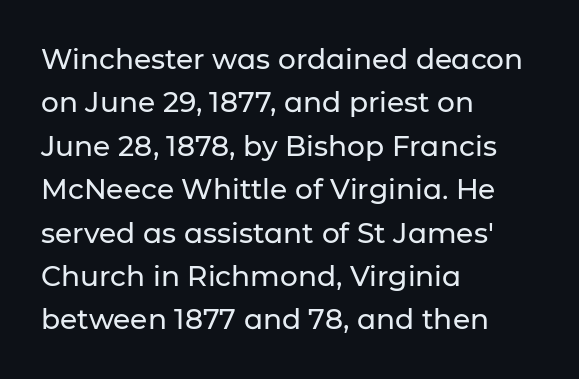
Q: Is the text italic (slanted)? A: No, it is upright.
Q: Is the typeface a serif or a sans-serif typeface? A: Sans-serif.
Q: Is the text underlined? A: No.
Q: How is the paragraph aligned? A: Left-aligned.
Q: Is the spacing between letters normal or unusually wide? A: Normal.
Q: Is the spacing between lines tight, normal or loose? A: Normal.
Q: Width (condensed, normal, or wide)? A: Normal.
Q: Stroke contrast? A: Low.
Q: x-height? A: Medium.
Q: Monospaced? A: No.
